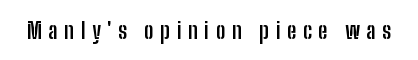
Each glyph is drawn with heavy, bold strokes. This sample uses an upright cut, with every glyph sitting square on the baseline. Underline: absent. The tracking reads as deliberately expanded to a designer's eye.
